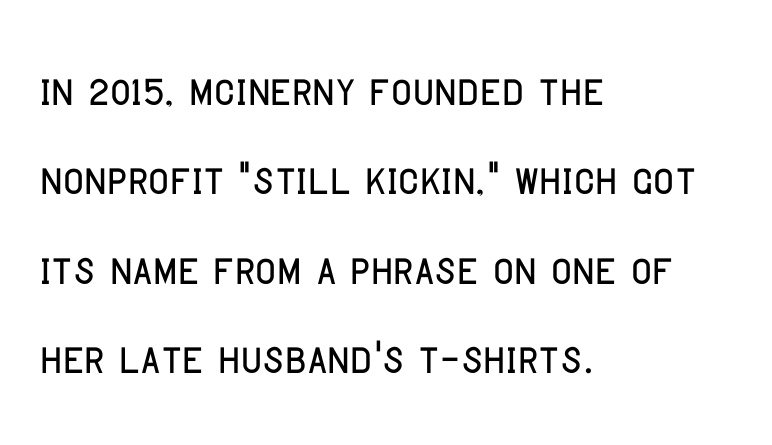
Q: Is the text italic (slanted)? A: No, it is upright.
Q: Is the typeface a serif or a sans-serif typeface? A: Sans-serif.
Q: Is the text underlined? A: No.
Q: How is the paragraph aligned? A: Left-aligned.
Q: Is the spacing between letters normal or unusually wide? A: Normal.
Q: Is the spacing between lines tight, normal or loose? A: Normal.
Q: Width (condensed, normal, or wide)? A: Condensed.
Q: Stroke contrast? A: Low.
Q: x-height? A: Large.
Q: Monospaced? A: No.
